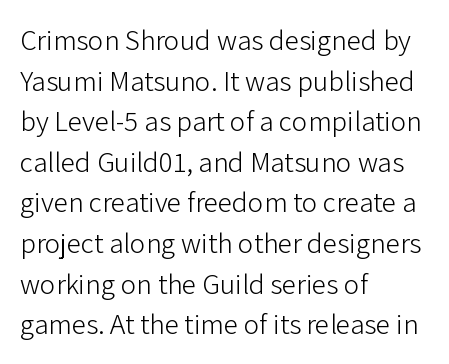
The image shows 29 px light sans-serif type, upright; set left-aligned, normal line spacing (1.4x), normal letter spacing, not underlined; low stroke contrast and a medium x-height.
